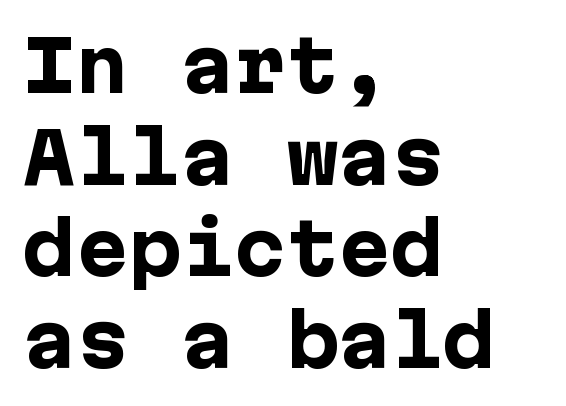
Q: Is the text bold? A: Yes.
Q: Is the text italic (slanted)? A: No, it is upright.
Q: Is the typeface a serif or a sans-serif typeface? A: Sans-serif.
Q: Is the text underlined? A: No.
Q: How is the paragraph aligned? A: Left-aligned.
Q: Is the spacing between letters normal or unusually wide? A: Normal.
Q: Is the spacing between lines tight, normal or loose? A: Normal.
Q: Width (condensed, normal, or wide)? A: Normal.
Q: Stroke contrast? A: Low.
Q: x-height? A: Medium.
